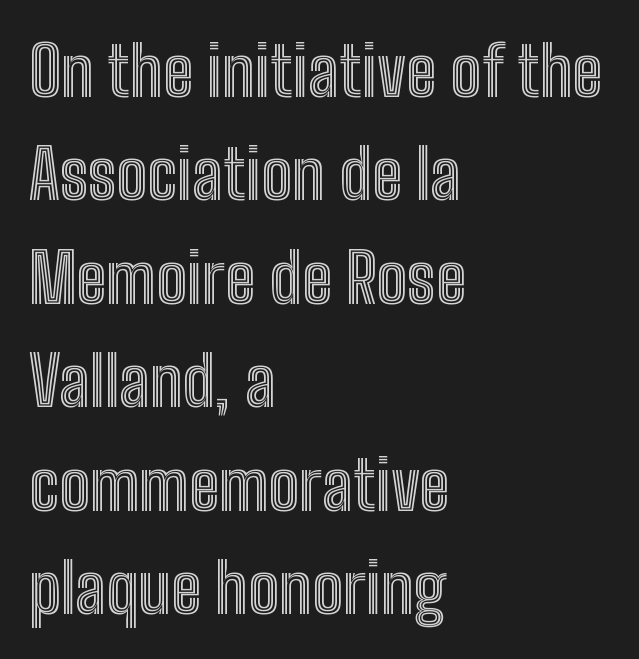
Q: Is the text italic (slanted)? A: No, it is upright.
Q: Is the text underlined? A: No.
Q: How is the paragraph aligned? A: Left-aligned.
Q: Is the spacing between letters normal or unusually wide? A: Normal.
Q: Is the spacing between lines tight, normal or loose? A: Normal.
Q: Width (condensed, normal, or wide)? A: Condensed.
Q: x-height? A: Medium.
Q: Monospaced? A: No.
